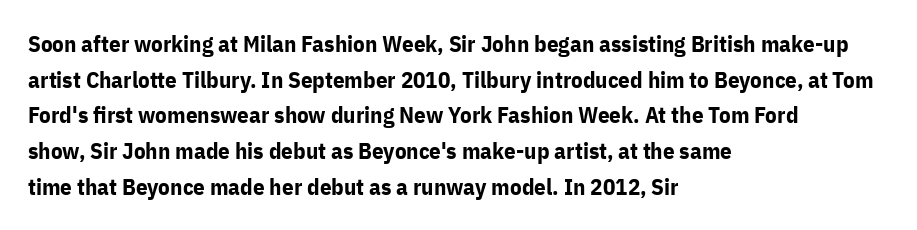
The image shows 23 px bold type, upright; set left-aligned, normal line spacing (1.55x), normal letter spacing, not underlined.
